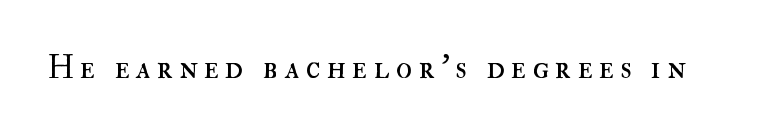
The image shows 33 px regular-weight type, upright; set not underlined; high stroke contrast and a small x-height.
